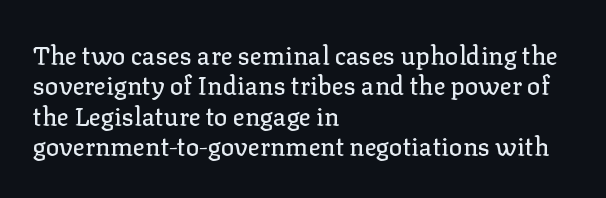
Q: Is the text italic (slanted)? A: No, it is upright.
Q: Is the text underlined? A: No.
Q: How is the paragraph aligned? A: Left-aligned.
Q: Is the spacing between letters normal or unusually wide? A: Normal.
